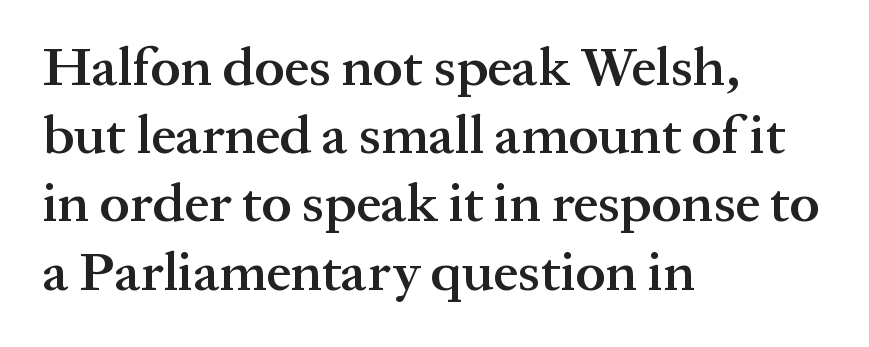
{"serif": "yes", "italic": "no", "bold": "semi", "weight": "semibold", "width": "normal", "stroke_contrast": "medium", "x_height": "medium", "monospaced": "no", "underline": "no", "align": "left", "line_spacing_ratio": 1.24, "letter_spacing": "normal", "letter_spacing_em": 0.0, "glyph_px": 55}
